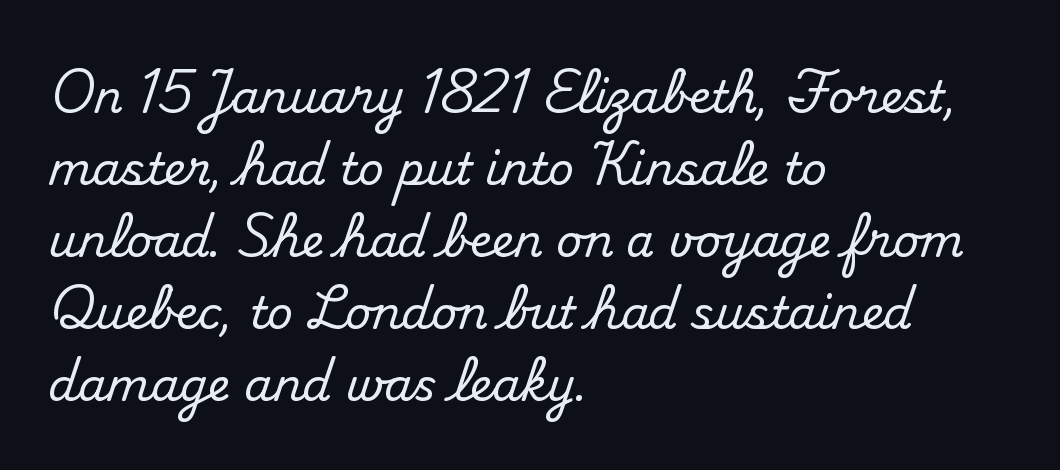
The image shows 45 px serif type; set left-aligned, normal line spacing (1.6x), normal letter spacing, not underlined; medium stroke contrast and a small x-height.
